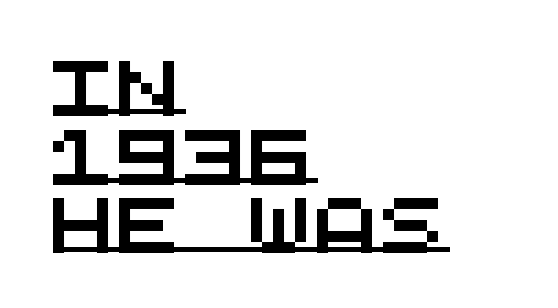
Fixed-width glyphs throughout — classic coding-font behaviour. Notice how a bar underscores the lettering throughout. Typographically, this falls in the sans-serif category. Compared with a centered layout, this one pins lines to the left instead. Does extra space separate the letters? No, they use regular spacing. The leading is moderate, giving the passage an even texture.
